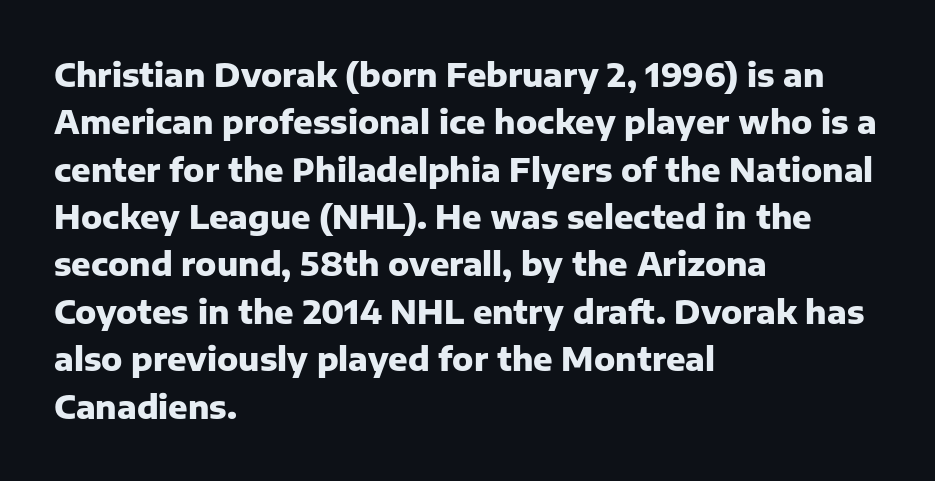
Q: Is the text bold? A: Yes.
Q: Is the text italic (slanted)? A: No, it is upright.
Q: Is the typeface a serif or a sans-serif typeface? A: Sans-serif.
Q: Is the text underlined? A: No.
Q: How is the paragraph aligned? A: Left-aligned.
Q: Is the spacing between letters normal or unusually wide? A: Normal.
Q: Is the spacing between lines tight, normal or loose? A: Normal.
Q: Width (condensed, normal, or wide)? A: Normal.
Q: Stroke contrast? A: Low.
Q: x-height? A: Medium.
Q: Monospaced? A: No.
